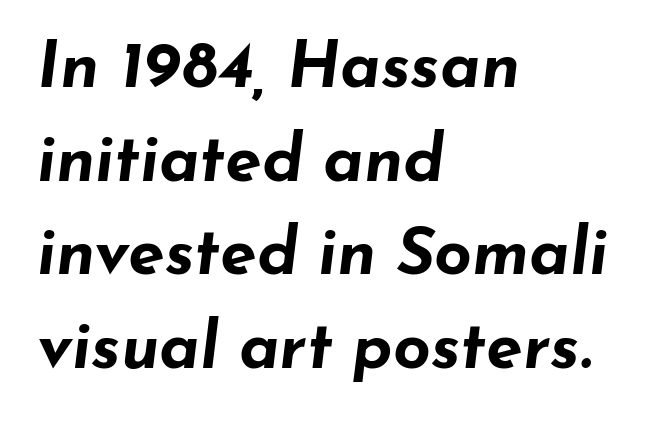
Q: Is the text bold? A: Yes.
Q: Is the text italic (slanted)? A: Yes, it leans right by about 7 degrees.
Q: Is the text underlined? A: No.
Q: How is the paragraph aligned? A: Left-aligned.
Q: Is the spacing between letters normal or unusually wide? A: Normal.
Q: Is the spacing between lines tight, normal or loose? A: Normal.
Q: Width (condensed, normal, or wide)? A: Wide.
Q: Stroke contrast? A: Low.
Q: x-height? A: Small.
Q: Monospaced? A: No.
